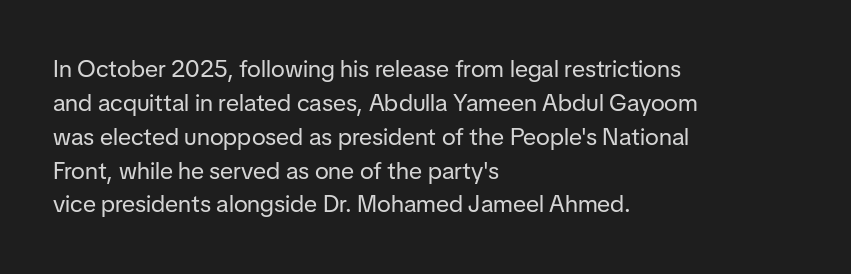
The image shows 24 px text type, upright; set left-aligned, normal line spacing (1.41x), normal letter spacing, not underlined.
